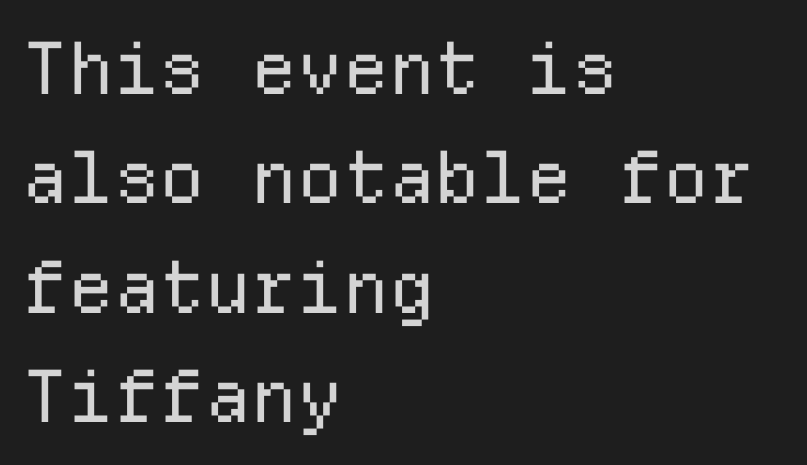
Q: Is the text bold? A: No.
Q: Is the text italic (slanted)? A: No, it is upright.
Q: Is the typeface a serif or a sans-serif typeface? A: Sans-serif.
Q: Is the text underlined? A: No.
Q: How is the paragraph aligned? A: Left-aligned.
Q: Is the spacing between letters normal or unusually wide? A: Normal.
Q: Is the spacing between lines tight, normal or loose? A: Normal.
Q: Width (condensed, normal, or wide)? A: Normal.
Q: Stroke contrast? A: Low.
Q: x-height? A: Medium.
Q: Monospaced? A: Yes.
